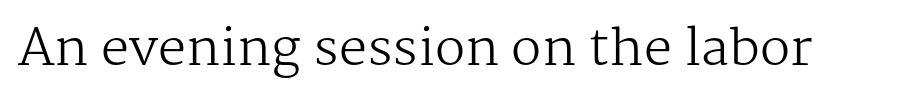
{"serif": "yes", "italic": "no", "bold": "no", "weight": "regular", "width": "normal", "stroke_contrast": "medium", "x_height": "medium", "monospaced": "no", "underline": "no", "letter_spacing": "normal", "letter_spacing_em": 0.0, "glyph_px": 50}
